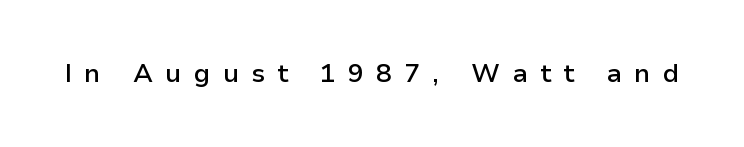
Q: Is the text bold? A: Semi-bold.
Q: Is the text italic (slanted)? A: No, it is upright.
Q: Is the text underlined? A: No.
Q: Is the spacing between letters normal or unusually wide? A: Unusually wide.
